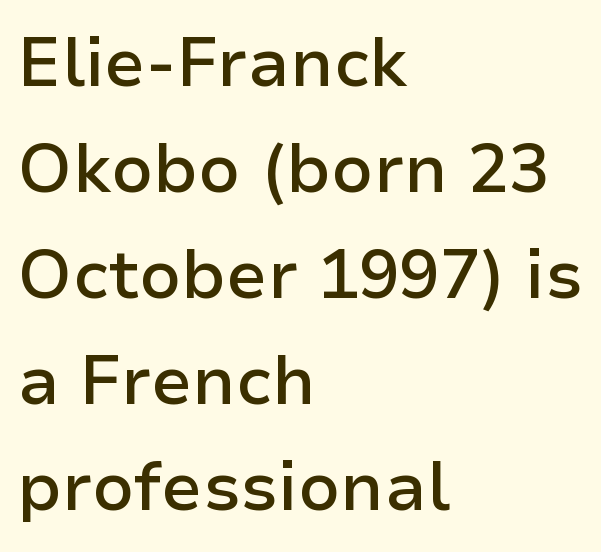
{"serif": "no", "italic": "no", "bold": "semi", "weight": "semibold", "width": "normal", "stroke_contrast": "low", "x_height": "medium", "monospaced": "no", "underline": "no", "align": "left", "line_spacing": "normal", "line_spacing_ratio": 1.56, "letter_spacing": "normal", "letter_spacing_em": 0.0, "glyph_px": 68}
